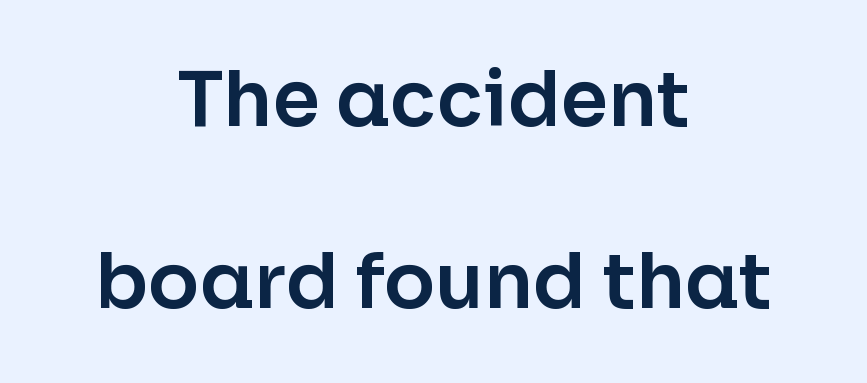
The face used here is rendered with its standard letterfit. Rule under the text: the space is simply empty. The type family on display is of the sans-serif kind. Italic: no, the glyphs are upright roman. The passage is arranged like a title page — every line centered. The line-height multiplier appears high, well above default.
